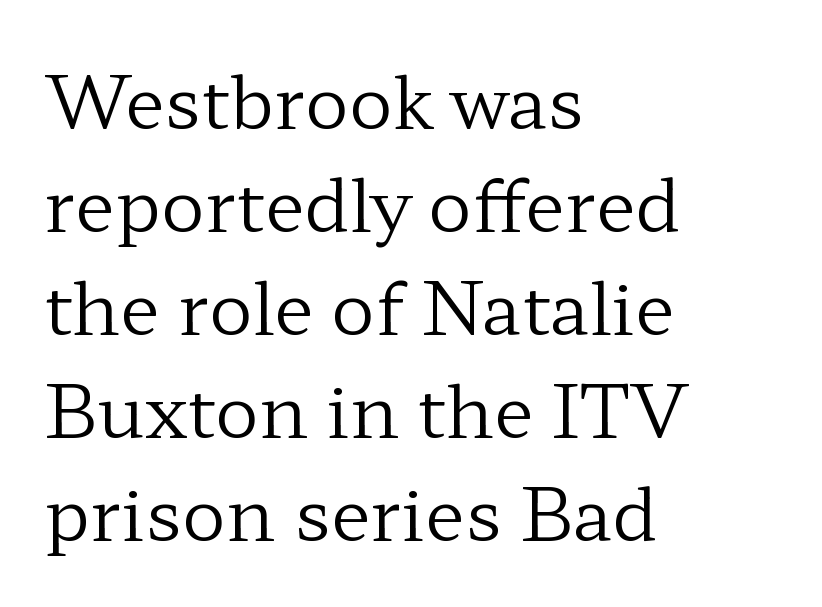
The image shows 73 px regular-weight, wide serif type, upright; set left-aligned, normal line spacing (1.41x), normal letter spacing, not underlined; low stroke contrast and a medium x-height.
